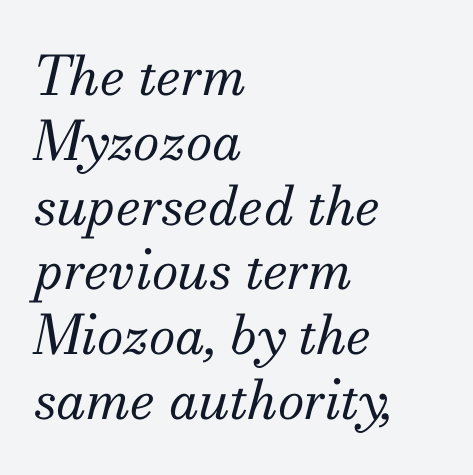
The image shows 54 px regular-weight serif type, italic (leaning right); set left-aligned, line spacing 1.2x, normal letter spacing, not underlined; medium stroke contrast and a small x-height.
